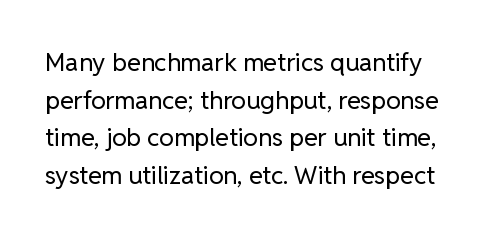
The image shows 25 px text type, upright; set normal line spacing (1.51x), normal letter spacing, not underlined.
